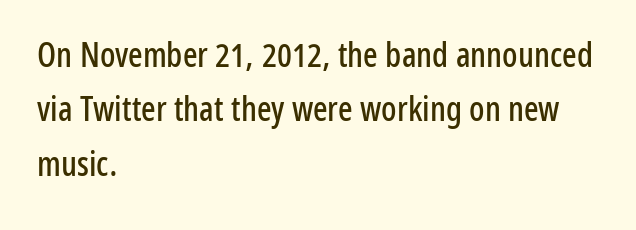
Q: Is the text italic (slanted)? A: No, it is upright.
Q: Is the typeface a serif or a sans-serif typeface? A: Sans-serif.
Q: Is the text underlined? A: No.
Q: How is the paragraph aligned? A: Left-aligned.
Q: Is the spacing between letters normal or unusually wide? A: Normal.
Q: Is the spacing between lines tight, normal or loose? A: Normal.
Q: Width (condensed, normal, or wide)? A: Condensed.
Q: Stroke contrast? A: Low.
Q: x-height? A: Medium.
Q: Monospaced? A: No.
